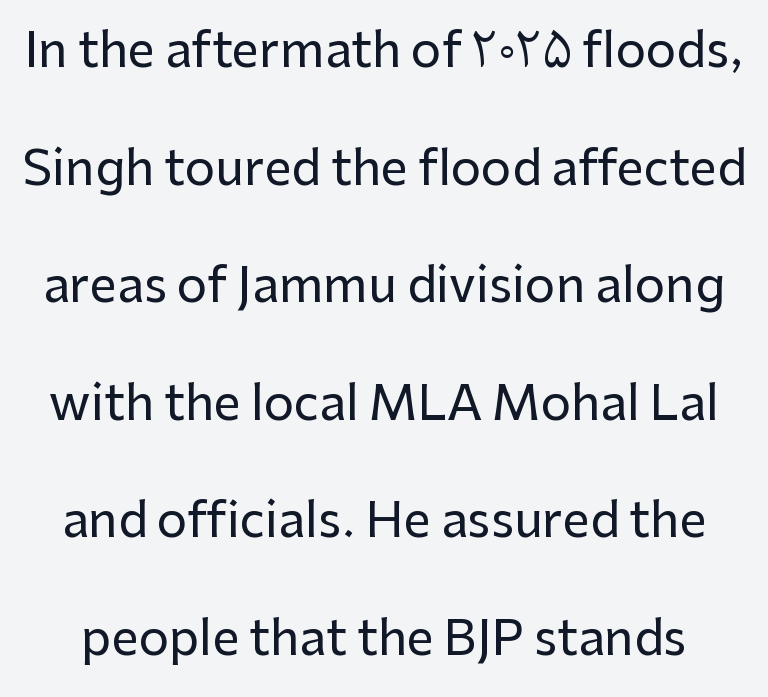
{"serif": "no", "italic": "no", "width": "normal", "stroke_contrast": "low", "x_height": "medium", "monospaced": "no", "underline": "no", "line_spacing": "loose", "line_spacing_ratio": 2.45, "letter_spacing": "normal", "letter_spacing_em": 0.0, "glyph_px": 48}
